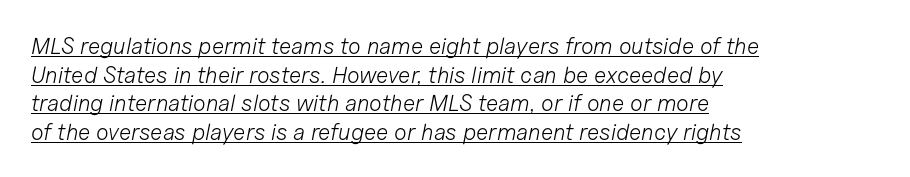
Horizontal alignment here is leftward, the default for most running prose. A light-to-regular cut is what we see here. In terms of posture, this sample is oblique. There is no visible air inserted between adjacent glyphs. Descenders here cross a horizontal rule under the line.
